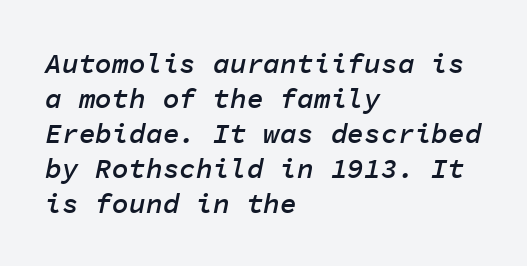
Q: Is the text bold? A: Semi-bold.
Q: Is the text italic (slanted)? A: Yes, it leans right by about 11 degrees.
Q: Is the text underlined? A: No.
Q: How is the paragraph aligned? A: Left-aligned.
Q: Is the spacing between letters normal or unusually wide? A: Normal.
Q: Is the spacing between lines tight, normal or loose? A: Normal.
Q: Width (condensed, normal, or wide)? A: Normal.
Q: Stroke contrast? A: Low.
Q: x-height? A: Medium.
Q: Monospaced? A: Yes.
